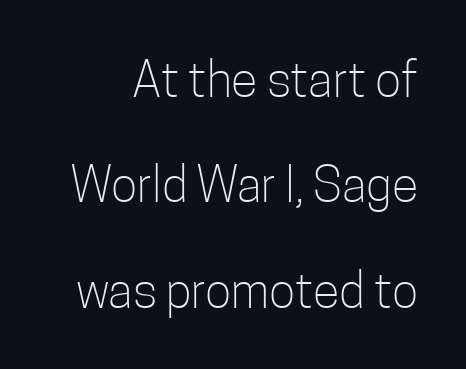
The image shows 49 px light, condensed sans-serif type, upright; set loose line spacing (2.15x), normal letter spacing, not underlined; low stroke contrast and a medium x-height.
